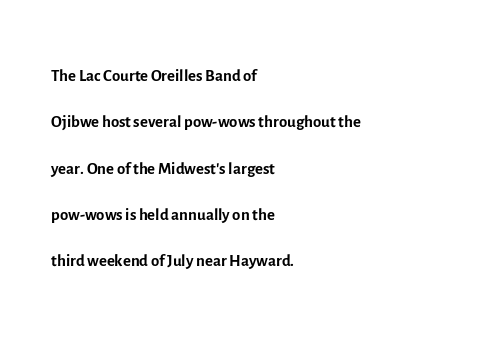
Q: Is the text bold? A: No.
Q: Is the text italic (slanted)? A: No, it is upright.
Q: Is the text underlined? A: No.
Q: How is the paragraph aligned? A: Left-aligned.
Q: Is the spacing between letters normal or unusually wide? A: Normal.
Q: Is the spacing between lines tight, normal or loose? A: Loose.
